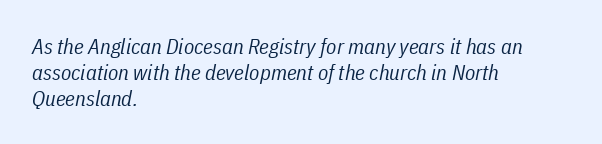
The image shows 21 px text type, italic (leaning right); set left-aligned, line spacing 1.23x, normal letter spacing, not underlined.
